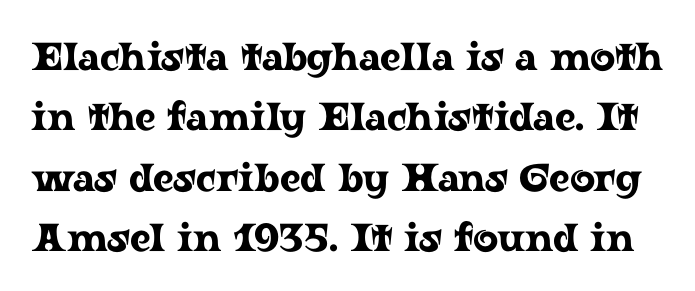
Standard letterfit; no display-style spreading of the glyphs. Words float on clear page, feet unadorned. The vertical gap from one line to the next is medium. If you drew a line through each stem, it would be perfectly vertical.
